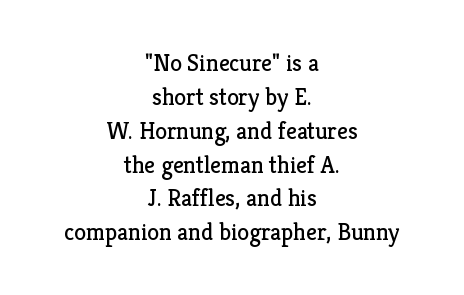
Stem width sits at or under what a default text font uses. Type without underlining. These lines sit exactly where default settings would place them. There is no visible air inserted between adjacent glyphs. Which margin do the lines hug? Neither — every line sits in the middle. Characters remain perfectly vertical along every line.
